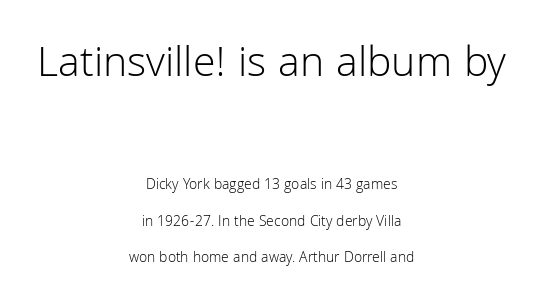
Style check: upright. A bare baseline throughout the passage. This rendering leaves character spacing at its baseline value. What kind of face is this? One without serifs — a sans. The rendering positions every line midway between the sides.
